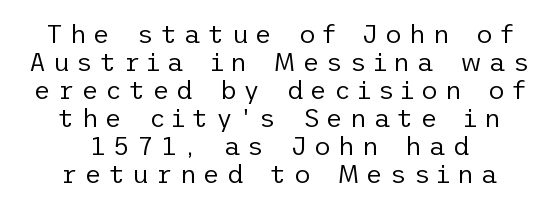
The image shows 26 px text type, upright; set centered, tight line spacing (1.08x), unusually wide letter spacing (+0.26 em), not underlined.
